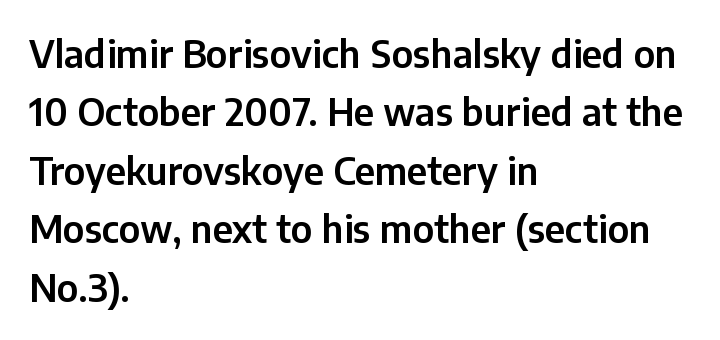
I'd call this a sans setting — the letters go barefoot. Each letter keeps its own natural width here, so spacing adapts to shape. Regular leading. Descender tails drop into unmarked territory. The letterforms sit shoulder to shoulder at normal distance. Notice how the stems are strictly vertical — no italics here.
